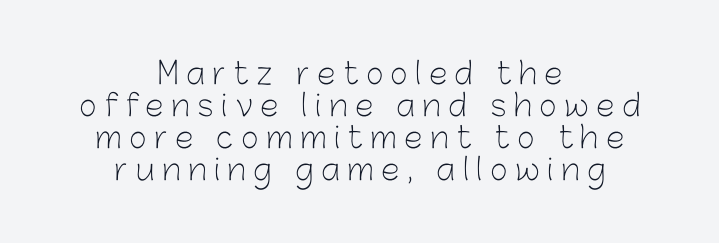
The image shows 30 px light sans-serif type, upright; set centered, tight line spacing (1.07x), unusually wide letter spacing (+0.26 em), not underlined; low stroke contrast and a medium x-height.
